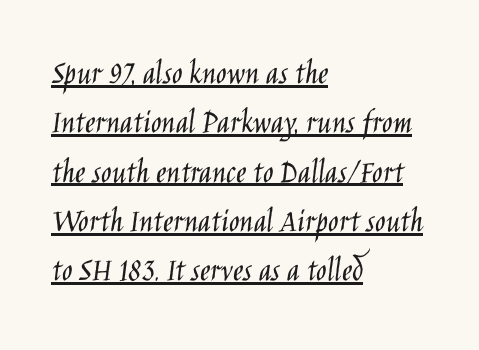
Q: Is the text bold? A: No.
Q: Is the text italic (slanted)? A: Yes.
Q: Is the typeface a serif or a sans-serif typeface? A: Sans-serif.
Q: Is the text underlined? A: Yes.
Q: How is the paragraph aligned? A: Left-aligned.
Q: Is the spacing between letters normal or unusually wide? A: Normal.
Q: Is the spacing between lines tight, normal or loose? A: Normal.
Q: Width (condensed, normal, or wide)? A: Condensed.
Q: Stroke contrast? A: Low.
Q: x-height? A: Large.
Q: Monospaced? A: No.
